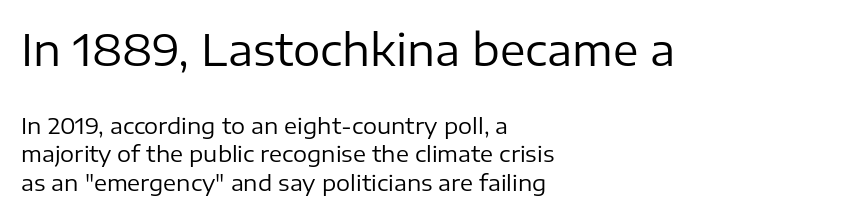
The image shows 43 px regular-weight sans-serif type, upright; set left-aligned, normal line spacing (1.29x), normal letter spacing, not underlined; the first (top) block is 1.95x larger; low stroke contrast and a medium x-height.
